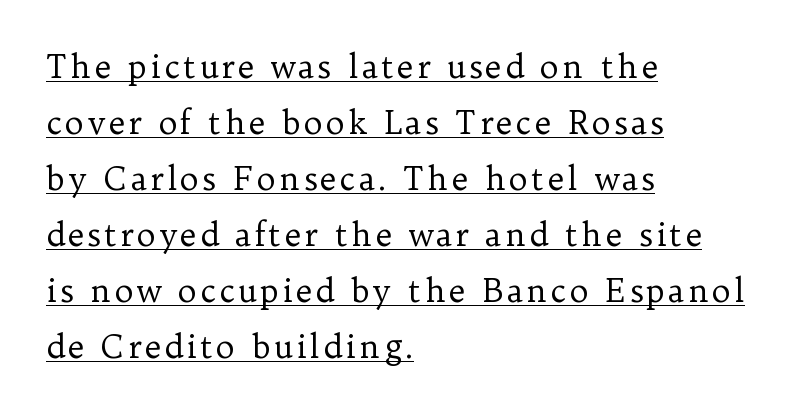
The image shows 32 px regular-weight serif type, upright; set left-aligned, line spacing 1.75x, underlined; low stroke contrast and a medium x-height.
